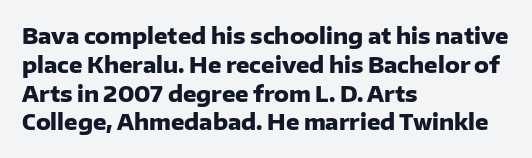
The image shows 21 px bold type, upright; set left-aligned, normal line spacing (1.37x), normal letter spacing, not underlined.
